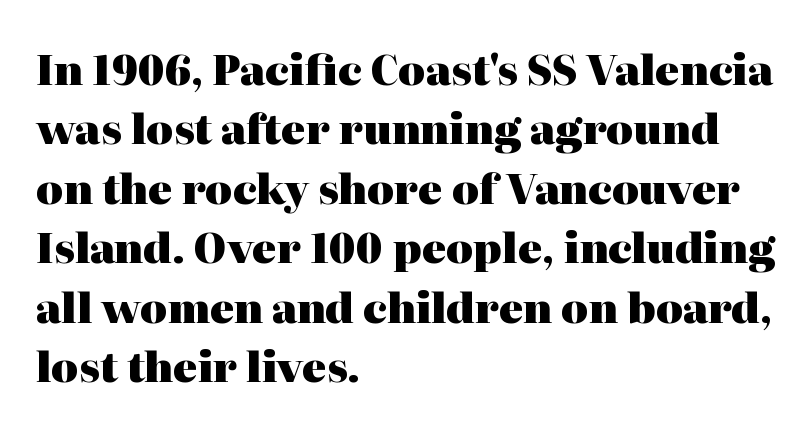
{"serif": "yes", "italic": "no", "bold": "yes", "weight": "heavy", "width": "normal", "stroke_contrast": "high", "x_height": "medium", "monospaced": "no", "underline": "no", "align": "left", "line_spacing": "normal", "line_spacing_ratio": 1.45, "letter_spacing": "normal", "letter_spacing_em": 0.0, "glyph_px": 41}
